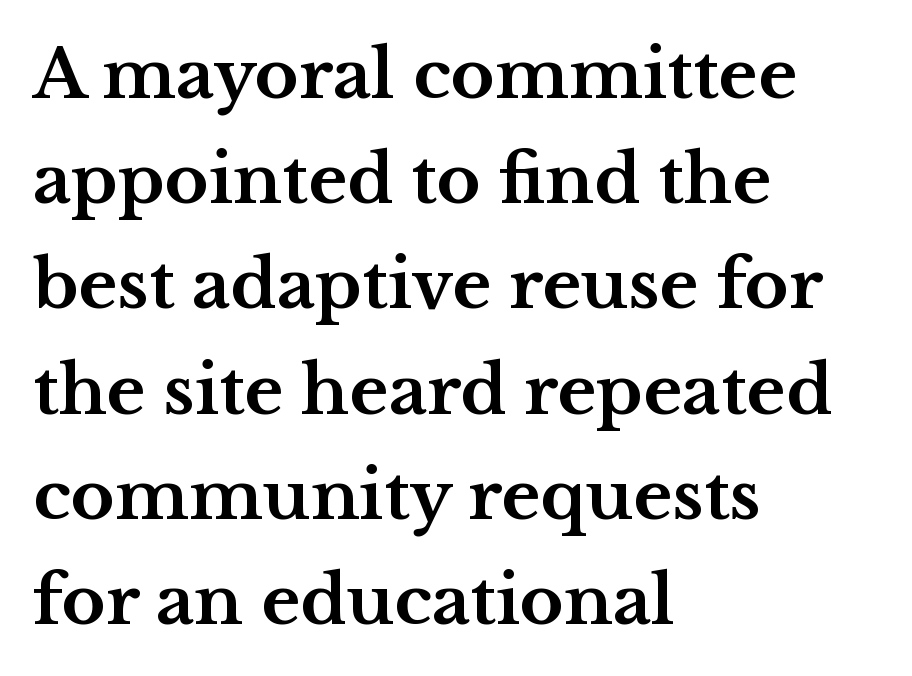
{"serif": "yes", "italic": "no", "bold": "yes", "weight": "bold", "width": "wide", "stroke_contrast": "medium", "x_height": "medium", "monospaced": "no", "underline": "no", "align": "left", "line_spacing": "normal", "line_spacing_ratio": 1.57, "letter_spacing": "normal", "letter_spacing_em": 0.0, "glyph_px": 67}
